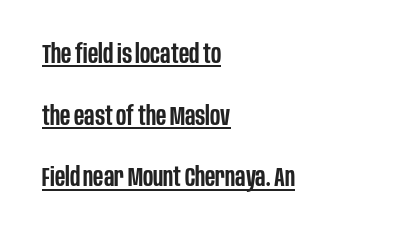
{"italic": "no", "bold": "semi", "underline": "yes", "align": "left", "line_spacing": "loose", "line_spacing_ratio": 2.37, "letter_spacing": "normal", "letter_spacing_em": 0.0, "glyph_px": 26}
